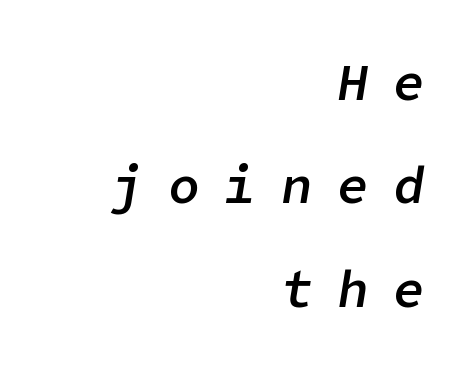
Line ends are locked; line starts wander. Line spacing here is loose. In terms of posture, this sample is oblique. Here the glyphs are tracked loosely, breaking word shapes into spaced letters. What weight is shown? A semibold, between regular and bold.
